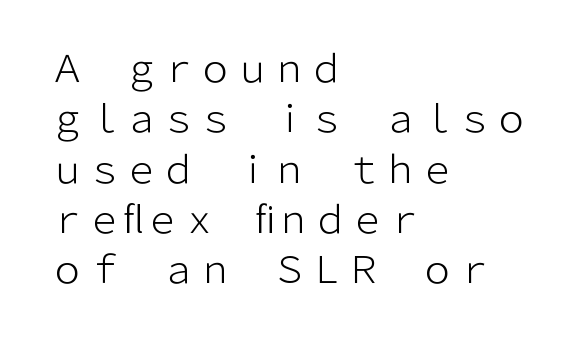
Q: Is the text bold? A: No.
Q: Is the text italic (slanted)? A: No, it is upright.
Q: Is the typeface a serif or a sans-serif typeface? A: Sans-serif.
Q: Is the text underlined? A: No.
Q: How is the paragraph aligned? A: Left-aligned.
Q: Is the spacing between letters normal or unusually wide? A: Normal.
Q: Is the spacing between lines tight, normal or loose? A: Normal.
Q: Width (condensed, normal, or wide)? A: Normal.
Q: Stroke contrast? A: Low.
Q: x-height? A: Medium.
Q: Monospaced? A: No.
